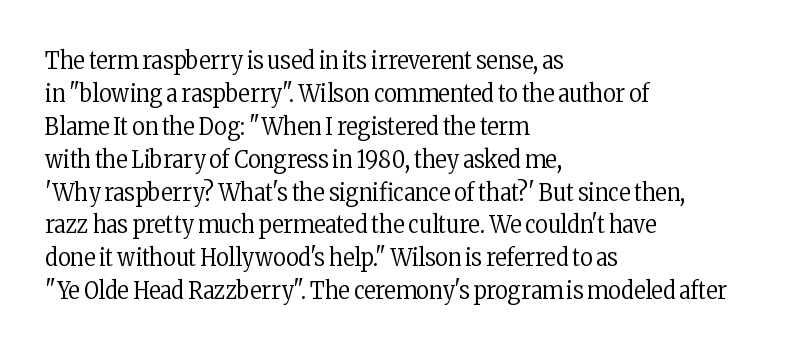
The image shows 24 px text type, upright; set left-aligned, normal line spacing (1.37x), normal letter spacing, not underlined.
